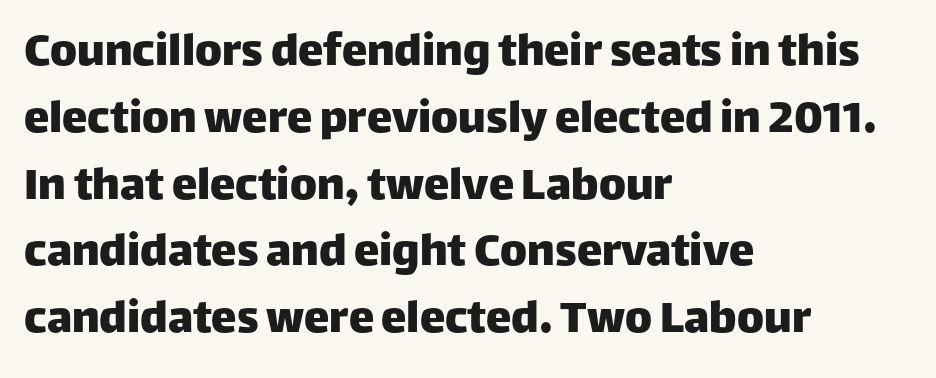
The image shows 51 px sans-serif type, upright; set left-aligned, normal line spacing (1.31x), normal letter spacing, not underlined; low stroke contrast and a large x-height.
